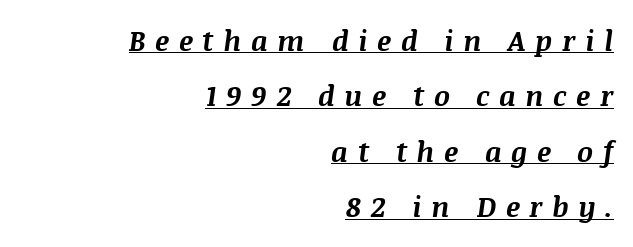
Q: Is the text bold? A: Yes.
Q: Is the text italic (slanted)? A: Yes, it leans right by about 8 degrees.
Q: Is the text underlined? A: Yes.
Q: How is the paragraph aligned? A: Right-aligned.
Q: Is the spacing between letters normal or unusually wide? A: Unusually wide.
Q: Is the spacing between lines tight, normal or loose? A: Loose.
Q: Width (condensed, normal, or wide)? A: Normal.
Q: Stroke contrast? A: Medium.
Q: x-height? A: Large.
Q: Monospaced? A: No.
